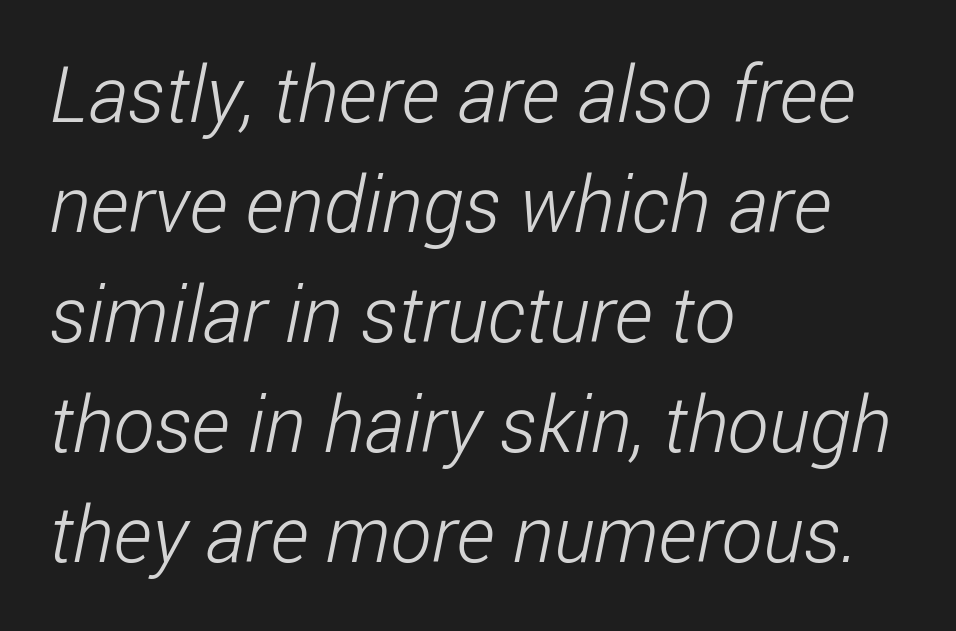
{"serif": "no", "bold": "no", "weight": "light", "width": "condensed", "stroke_contrast": "low", "x_height": "medium", "monospaced": "no", "underline": "no", "align": "left", "line_spacing": "normal", "line_spacing_ratio": 1.41, "letter_spacing": "normal", "letter_spacing_em": 0.0, "glyph_px": 78}
